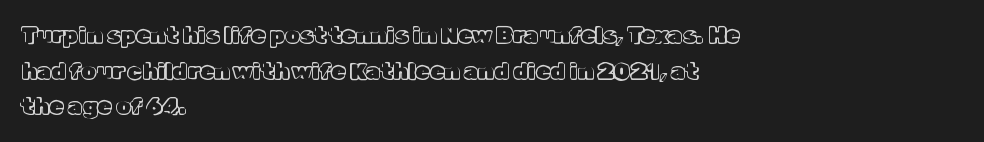
Every row of glyphs begins at an identical x-position on the left. The passage shown has conventional tracking throughout. A typesetter would mark this as roman, not italic. Letters rest on an invisible, unmarked baseline. In terms of leading, this rendering sits right in the middle.
